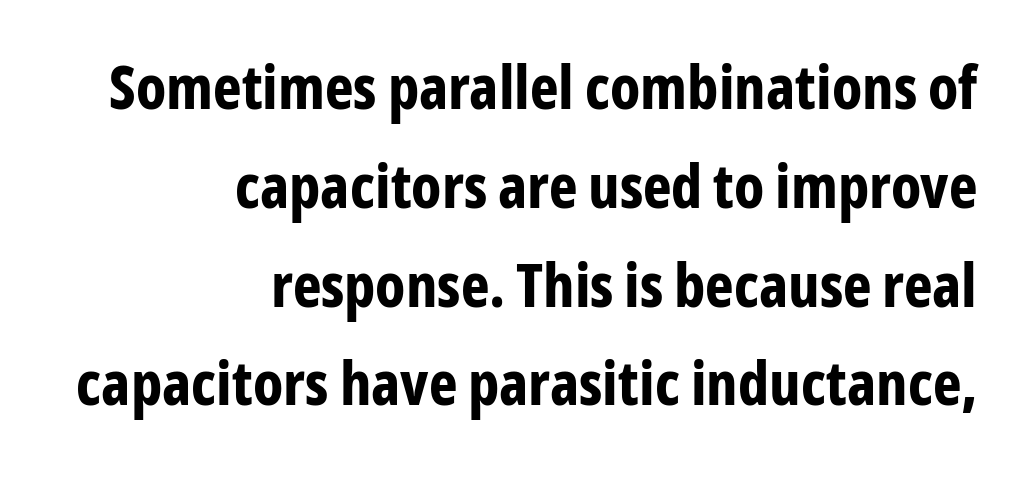
{"serif": "no", "italic": "no", "bold": "yes", "weight": "bold", "width": "condensed", "stroke_contrast": "low", "x_height": "medium", "monospaced": "no", "underline": "no", "align": "right", "line_spacing": "normal", "line_spacing_ratio": 1.62, "letter_spacing": "normal", "letter_spacing_em": 0.0, "glyph_px": 61}
